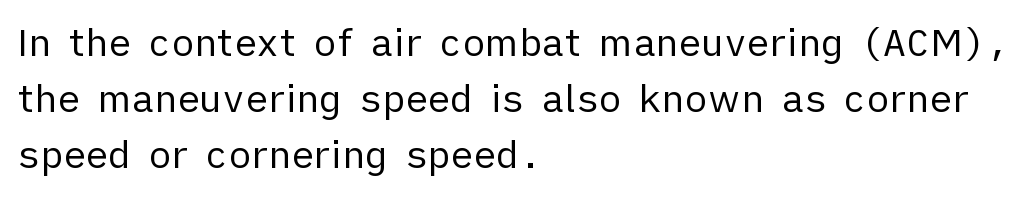
Q: Is the text bold? A: No.
Q: Is the text italic (slanted)? A: No, it is upright.
Q: Is the typeface a serif or a sans-serif typeface? A: Sans-serif.
Q: Is the text underlined? A: No.
Q: How is the paragraph aligned? A: Left-aligned.
Q: Is the spacing between letters normal or unusually wide? A: Normal.
Q: Is the spacing between lines tight, normal or loose? A: Normal.
Q: Width (condensed, normal, or wide)? A: Normal.
Q: Stroke contrast? A: Low.
Q: x-height? A: Medium.
Q: Monospaced? A: No.
